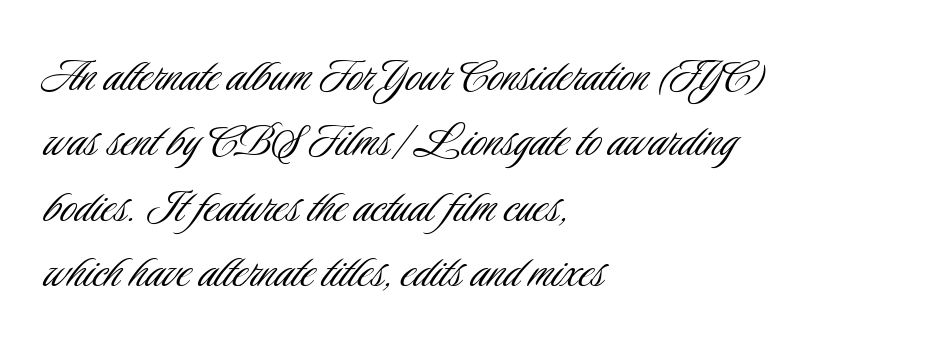
Q: Is the text bold? A: No.
Q: Is the text italic (slanted)? A: Yes.
Q: Is the typeface a serif or a sans-serif typeface? A: Sans-serif.
Q: Is the text underlined? A: No.
Q: How is the paragraph aligned? A: Left-aligned.
Q: Is the spacing between letters normal or unusually wide? A: Normal.
Q: Width (condensed, normal, or wide)? A: Condensed.
Q: Stroke contrast? A: Low.
Q: x-height? A: Small.
Q: Monospaced? A: No.
